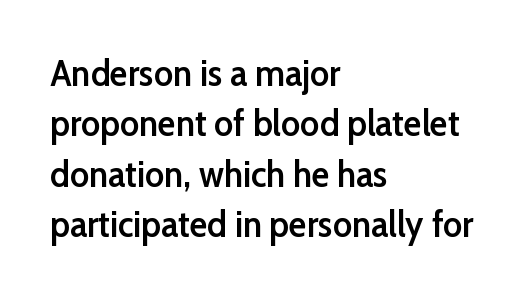
The image shows 37 px semibold sans-serif type, upright; set left-aligned, normal line spacing (1.36x), normal letter spacing, not underlined; low stroke contrast and a medium x-height.
